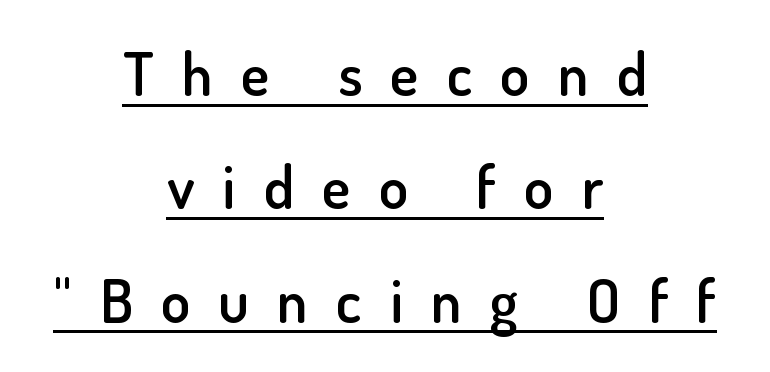
{"serif": "no", "italic": "no", "bold": "semi", "weight": "semibold", "width": "normal", "stroke_contrast": "low", "x_height": "small", "monospaced": "no", "underline": "yes", "align": "center", "line_spacing_ratio": 1.89, "letter_spacing": "wide", "letter_spacing_em": 0.47, "glyph_px": 60}
